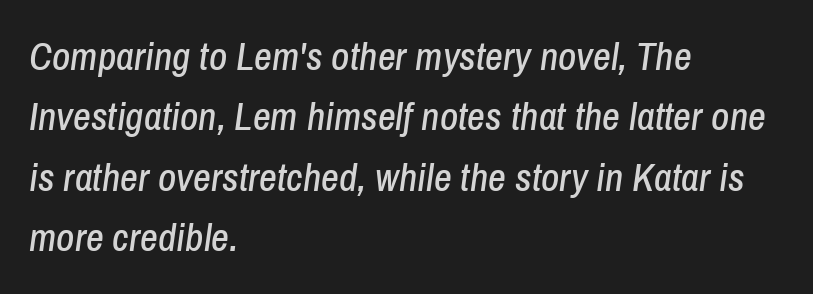
The image shows 39 px condensed type, italic (leaning right); set left-aligned, normal line spacing (1.55x), normal letter spacing, not underlined; low stroke contrast and a medium x-height.
